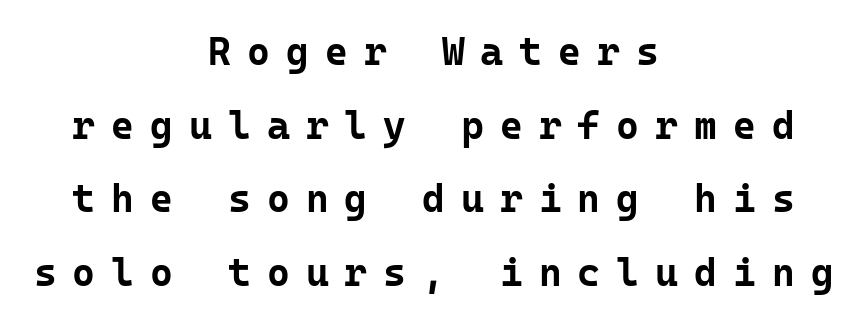
Q: Is the text bold? A: Yes.
Q: Is the text italic (slanted)? A: No, it is upright.
Q: Is the typeface a serif or a sans-serif typeface? A: Sans-serif.
Q: Is the text underlined? A: No.
Q: How is the paragraph aligned? A: Centered.
Q: Is the spacing between letters normal or unusually wide? A: Unusually wide.
Q: Width (condensed, normal, or wide)? A: Normal.
Q: Stroke contrast? A: Low.
Q: x-height? A: Medium.
Q: Monospaced? A: Yes.
